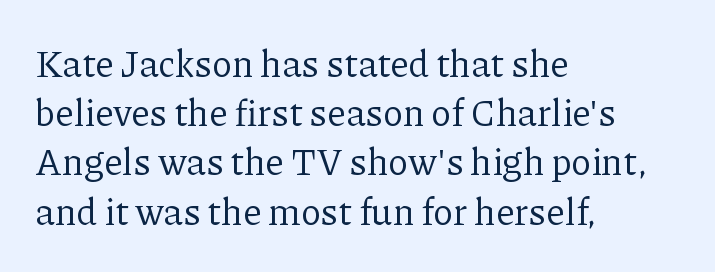
The image shows 37 px regular-weight serif type, upright; set left-aligned, normal line spacing (1.33x), normal letter spacing, not underlined; low stroke contrast and a medium x-height.
